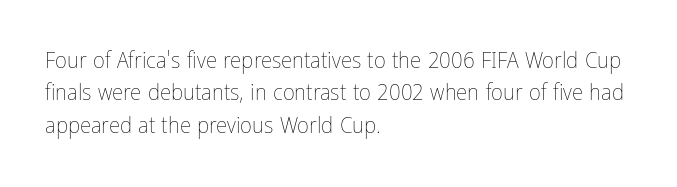
Q: Is the text bold? A: No.
Q: Is the text italic (slanted)? A: No, it is upright.
Q: Is the text underlined? A: No.
Q: How is the paragraph aligned? A: Left-aligned.
Q: Is the spacing between letters normal or unusually wide? A: Normal.
Q: Is the spacing between lines tight, normal or loose? A: Normal.
